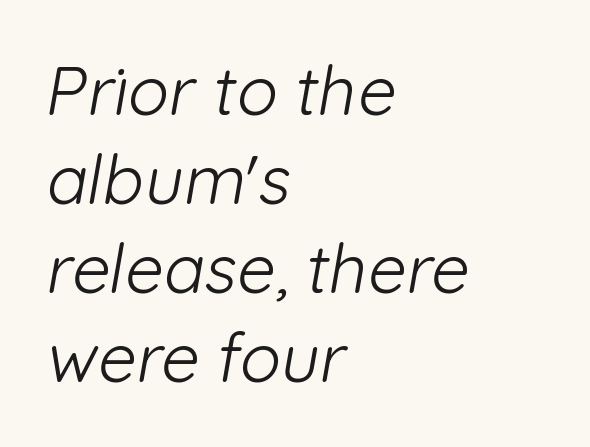
The glyphs in this specimen are sans serif. Observe the ordinary spacing: letters are neighbours, not strangers. Note the varied advance widths — an 'i' is clearly narrower than an 'm'. Whoever set this chose a conventional vertical rhythm. The typeface has the unassuming heft of standard copy or less.
